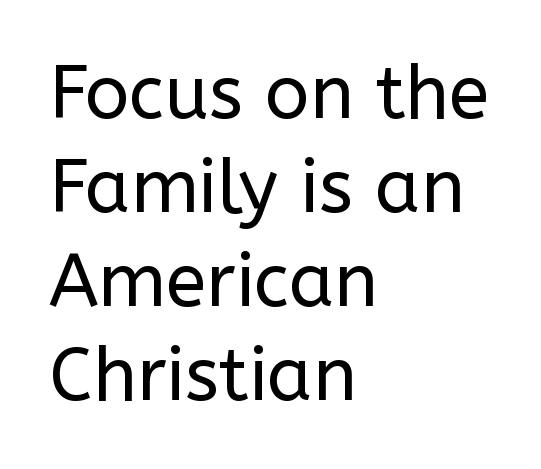
Q: Is the text bold? A: No.
Q: Is the text italic (slanted)? A: No, it is upright.
Q: Is the typeface a serif or a sans-serif typeface? A: Sans-serif.
Q: Is the text underlined? A: No.
Q: How is the paragraph aligned? A: Left-aligned.
Q: Is the spacing between letters normal or unusually wide? A: Normal.
Q: Is the spacing between lines tight, normal or loose? A: Normal.
Q: Width (condensed, normal, or wide)? A: Normal.
Q: Stroke contrast? A: Low.
Q: x-height? A: Medium.
Q: Monospaced? A: No.
